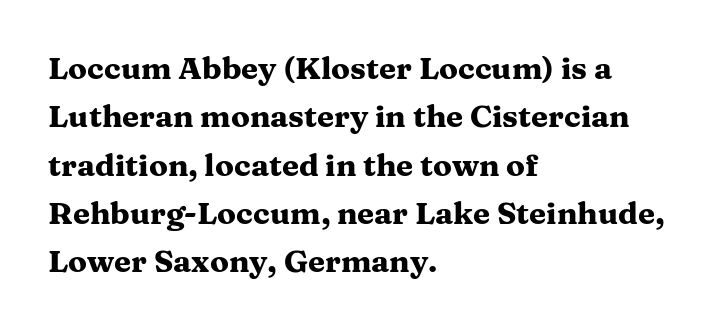
The image shows 31 px heavy, wide serif type, upright; set left-aligned, normal line spacing (1.56x), normal letter spacing, not underlined; medium stroke contrast and a medium x-height.
